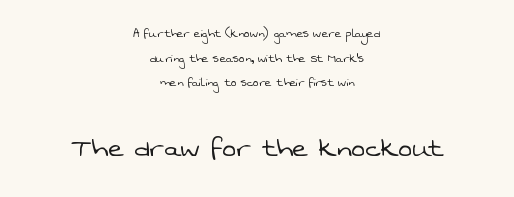
The foot of each line stays bare and open. Character widths vary here, with narrow letters taking less room than wide ones. Tracking here is standard; glyphs follow each other at the usual distance. This layout puts the modest block above and the oversized block below.
